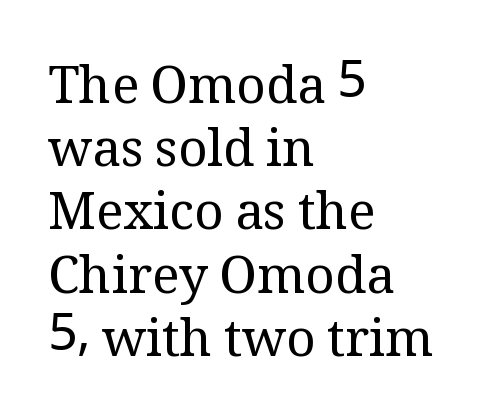
{"serif": "yes", "italic": "no", "bold": "no", "weight": "regular", "width": "normal", "stroke_contrast": "medium", "x_height": "medium", "monospaced": "no", "underline": "no", "align": "left", "line_spacing_ratio": 1.24, "letter_spacing": "normal", "letter_spacing_em": 0.0, "glyph_px": 51}
